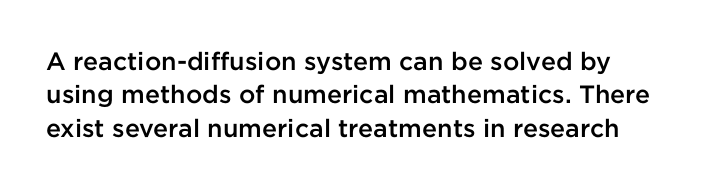
The image shows 25 px text type, upright; set left-aligned, normal line spacing (1.34x), normal letter spacing, not underlined.
